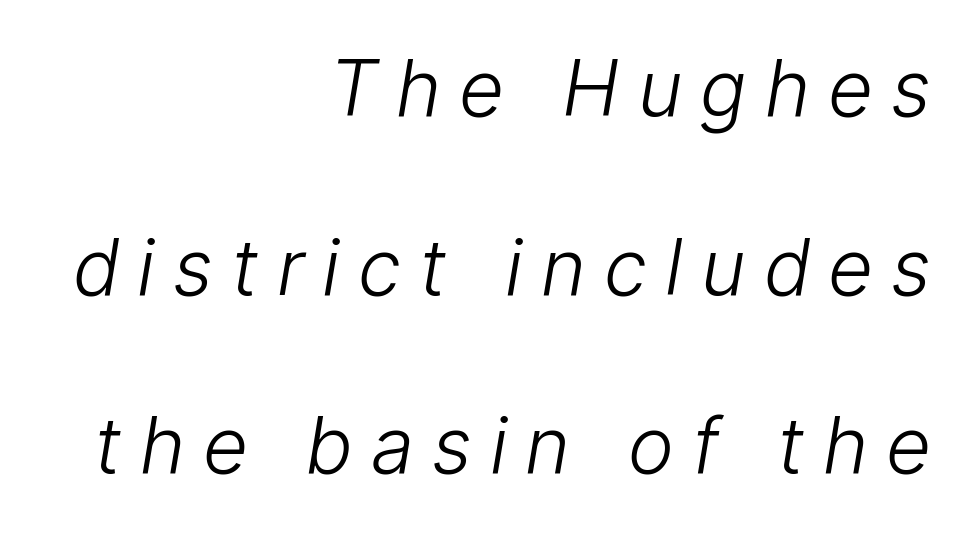
{"italic": "yes", "lean": "right", "slant_degrees": 9, "bold": "no", "weight": "light", "width": "condensed", "stroke_contrast": "low", "x_height": "medium", "monospaced": "no", "underline": "no", "align": "right", "line_spacing": "loose", "line_spacing_ratio": 2.29, "letter_spacing": "wide", "letter_spacing_em": 0.26, "glyph_px": 78}
